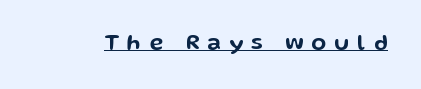
{"italic": "no", "underline": "yes", "letter_spacing": "wide", "letter_spacing_em": 0.37, "glyph_px": 22}
